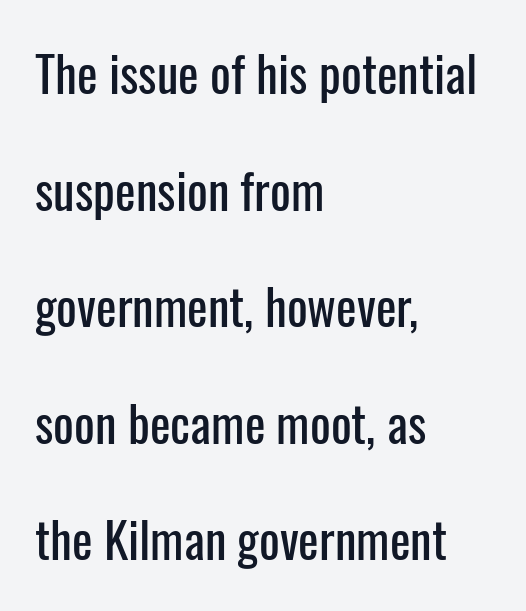
The space between consecutive lines is lavish. The rendering uses natural spacing where letterforms have individual widths. Descenders are the only things crossing below the line. These lines keep a tight, regular rhythm from letter to letter. The characters display no serif detailing; their extremities are plain.
